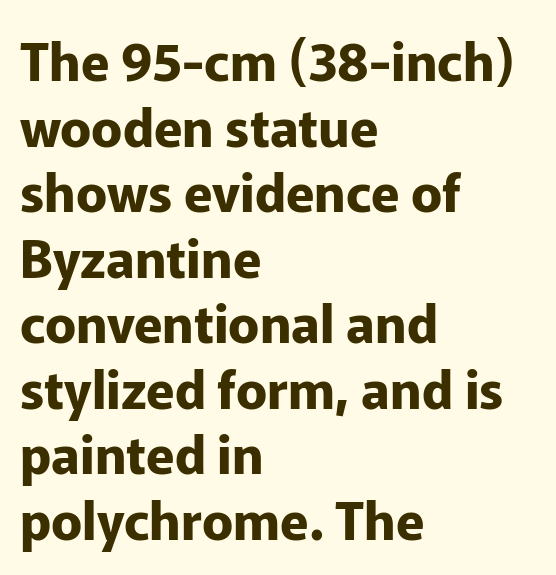
Q: Is the text bold? A: Yes.
Q: Is the text italic (slanted)? A: No, it is upright.
Q: Is the typeface a serif or a sans-serif typeface? A: Sans-serif.
Q: Is the text underlined? A: No.
Q: How is the paragraph aligned? A: Left-aligned.
Q: Is the spacing between letters normal or unusually wide? A: Normal.
Q: Is the spacing between lines tight, normal or loose? A: Normal.
Q: Width (condensed, normal, or wide)? A: Normal.
Q: Stroke contrast? A: Low.
Q: x-height? A: Medium.
Q: Monospaced? A: No.
